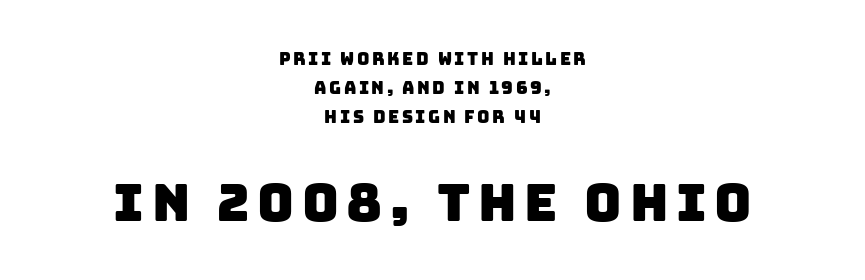
Q: Is the typeface a serif or a sans-serif typeface? A: Sans-serif.
Q: Is the text underlined? A: No.
Q: How is the paragraph aligned? A: Centered.
Q: Is the spacing between lines tight, normal or loose? A: Normal.
Q: Which block of text is set in a larger size, the first (top) or the second (bottom)? A: The second (bottom) one.
Q: Width (condensed, normal, or wide)? A: Normal.
Q: Stroke contrast? A: Low.
Q: x-height? A: Large.
Q: Monospaced? A: No.
